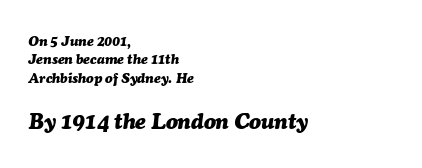
Q: Is the text bold? A: Yes.
Q: Is the text italic (slanted)? A: Yes, it leans right by about 7 degrees.
Q: Is the text underlined? A: No.
Q: How is the paragraph aligned? A: Left-aligned.
Q: Is the spacing between letters normal or unusually wide? A: Normal.
Q: Is the spacing between lines tight, normal or loose? A: Normal.
Q: Which block of text is set in a larger size, the first (top) or the second (bottom)? A: The second (bottom) one.
